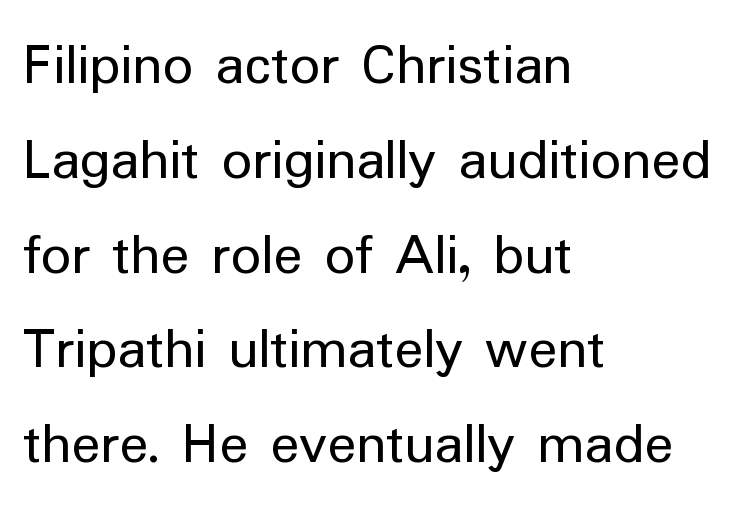
The image shows 60 px regular-weight sans-serif type, upright; set left-aligned, normal line spacing (1.58x), normal letter spacing, not underlined; low stroke contrast and a medium x-height.
